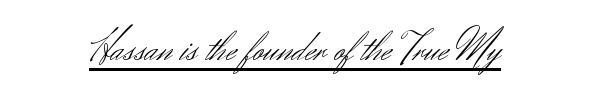
Q: Is the text bold? A: No.
Q: Is the text italic (slanted)? A: Yes.
Q: Is the typeface a serif or a sans-serif typeface? A: Sans-serif.
Q: Is the text underlined? A: Yes.
Q: How is the paragraph aligned? A: Centered.
Q: Is the spacing between letters normal or unusually wide? A: Normal.
Q: Width (condensed, normal, or wide)? A: Normal.
Q: Stroke contrast? A: Medium.
Q: x-height? A: Small.
Q: Monospaced? A: No.
